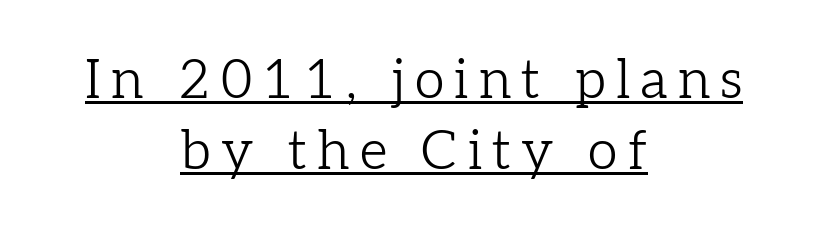
The image shows 54 px light serif type, upright; set centered, normal line spacing (1.31x), underlined; low stroke contrast and a medium x-height.
